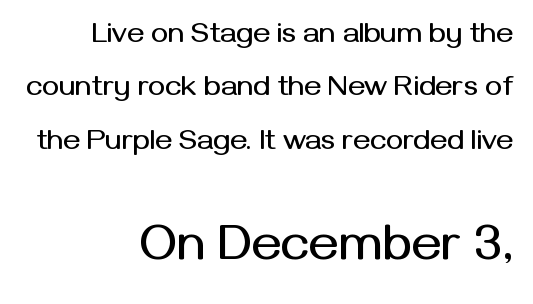
Notice how the passage keeps a crisp vertical edge on the right only. No word sits above an underline. The lettering stays uniformly vertical, giving the passage a roman look. The passage shown is typed in a proportional face where columns would drift.
